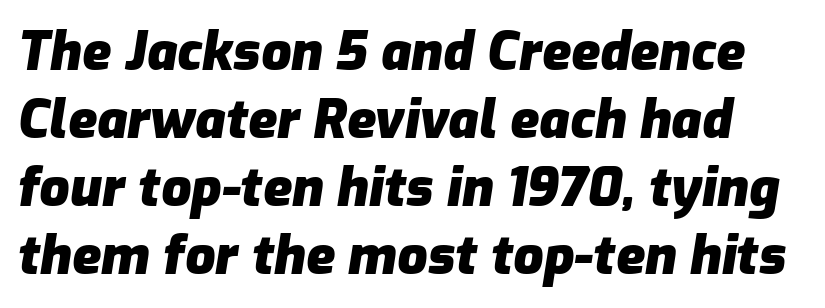
{"italic": "yes", "lean": "right", "slant_degrees": 9, "bold": "yes", "weight": "heavy", "width": "normal", "stroke_contrast": "low", "x_height": "medium", "monospaced": "no", "underline": "no", "line_spacing": "normal", "line_spacing_ratio": 1.28, "letter_spacing": "normal", "letter_spacing_em": 0.0, "glyph_px": 53}
